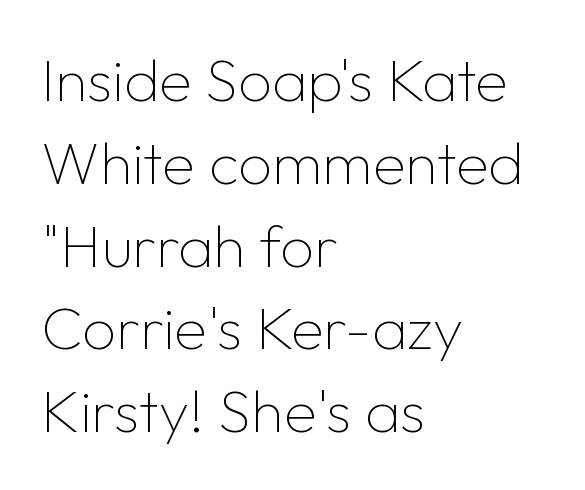
Successive baselines arrive at the customary interval. The rendering anchors every line to the left-hand side. Default kerning and tracking; the words read as compact shapes. The specimen omits any rule beneath the text block's lines.
